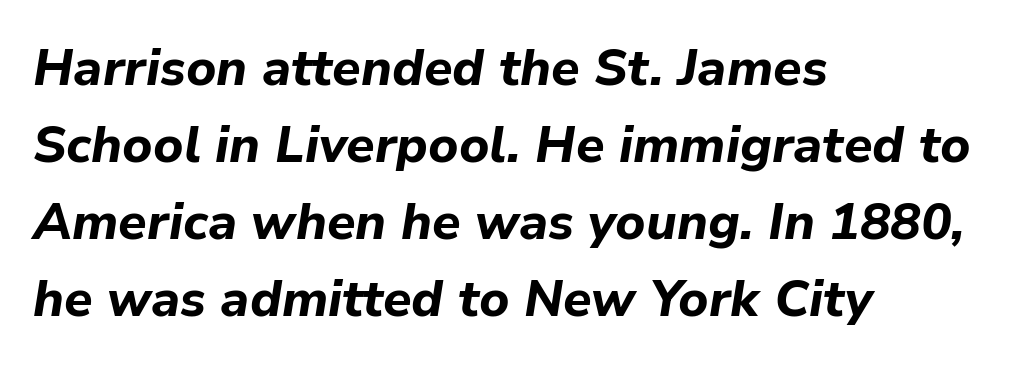
Quick note: underline off. Normally led — the rows are evenly, conventionally spaced. Note the varied advance widths — an 'i' is clearly narrower than an 'm'. The glyphs have the mass of a bold cut. The letters are slanted; this is an italic face. The paragraph has a hard left edge and a soft right edge.
